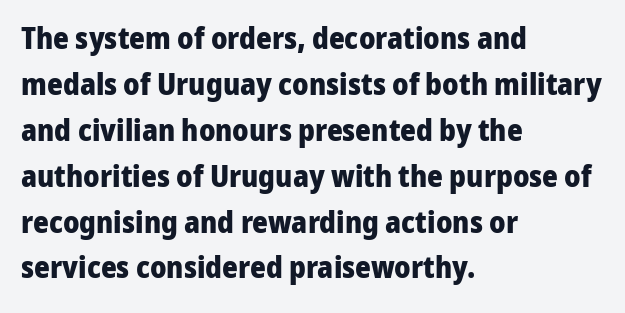
You'd pick this weight for a headline — it's a proper bold. The tracking reads as untouched default to a designer's eye. Each letter's strokes conclude bluntly, with no projecting serifs. Letters rest on an invisible, unmarked baseline. Rendered with straight, roman letterforms. Compared with typical paragraphs, the rows here are spaced about the same.
